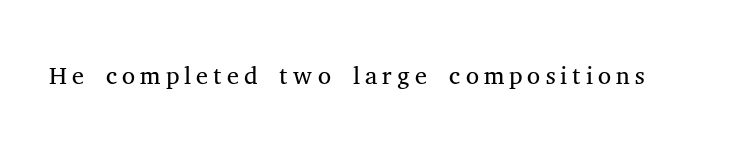
Q: Is the text bold? A: No.
Q: Is the text italic (slanted)? A: No, it is upright.
Q: Is the typeface a serif or a sans-serif typeface? A: Serif.
Q: Is the text underlined? A: No.
Q: Width (condensed, normal, or wide)? A: Normal.
Q: Stroke contrast? A: Medium.
Q: x-height? A: Medium.
Q: Monospaced? A: No.
